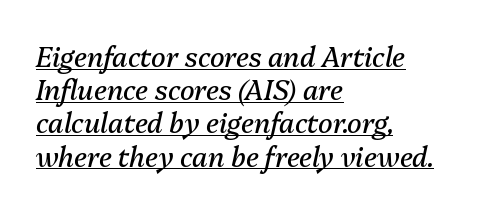
Q: Is the text bold? A: No.
Q: Is the text italic (slanted)? A: Yes, it leans right by about 13 degrees.
Q: Is the text underlined? A: Yes.
Q: How is the paragraph aligned? A: Left-aligned.
Q: Is the spacing between letters normal or unusually wide? A: Normal.
